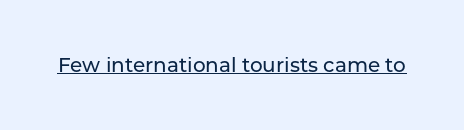
The image shows 20 px text type, upright; set normal letter spacing, underlined.
